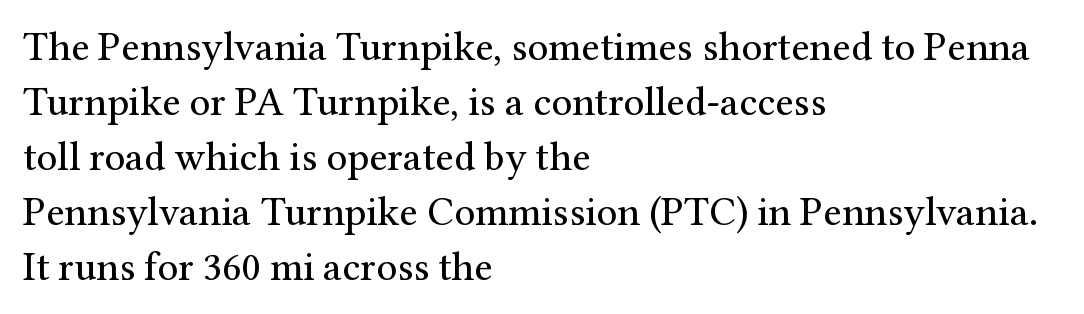
Q: Is the text bold? A: No.
Q: Is the text italic (slanted)? A: No, it is upright.
Q: Is the typeface a serif or a sans-serif typeface? A: Serif.
Q: Is the text underlined? A: No.
Q: How is the paragraph aligned? A: Left-aligned.
Q: Is the spacing between letters normal or unusually wide? A: Normal.
Q: Is the spacing between lines tight, normal or loose? A: Normal.
Q: Width (condensed, normal, or wide)? A: Normal.
Q: Stroke contrast? A: Medium.
Q: x-height? A: Medium.
Q: Monospaced? A: No.
